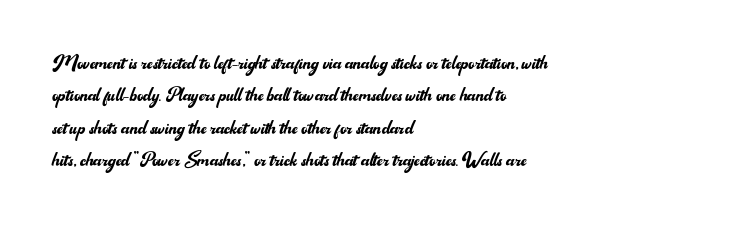
Q: Is the text bold? A: No.
Q: Is the text italic (slanted)? A: Yes.
Q: Is the text underlined? A: No.
Q: How is the paragraph aligned? A: Left-aligned.
Q: Is the spacing between letters normal or unusually wide? A: Normal.
Q: Is the spacing between lines tight, normal or loose? A: Normal.
